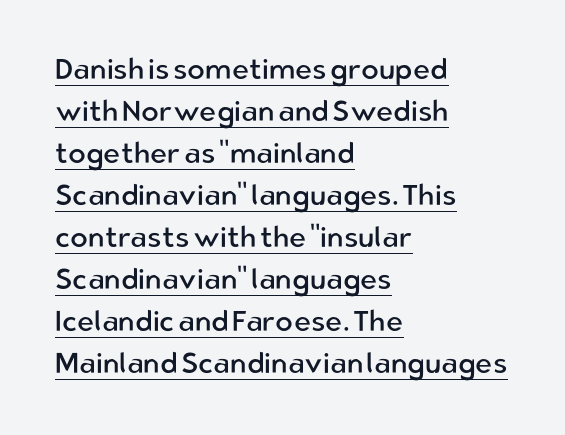
The image shows 29 px regular-weight sans-serif type, upright; set left-aligned, normal line spacing (1.45x), normal letter spacing, underlined; low stroke contrast and a medium x-height.
